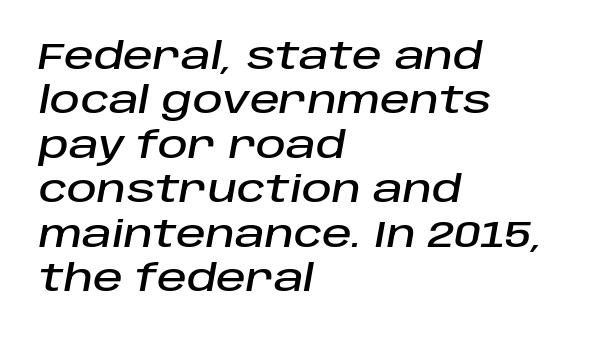
Words appear dense and cohesive because spacing is normal. This sample has the flowing, uneven cadence of proportional lettering. A student would call this left alignment; a typographer would say flush left, rag right. Has an underline been added? It has not. Posture: slanted.
